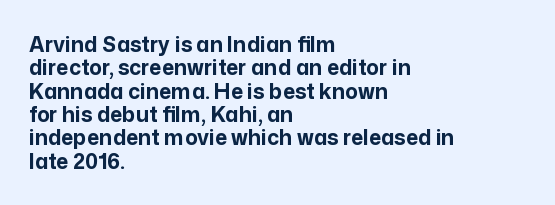
Default kerning and tracking; the words read as compact shapes. Do the letters lean? They stand straight. Compared with a centered layout, this one pins lines to the left instead. Horizontal bands of white between lines are thin slivers.
